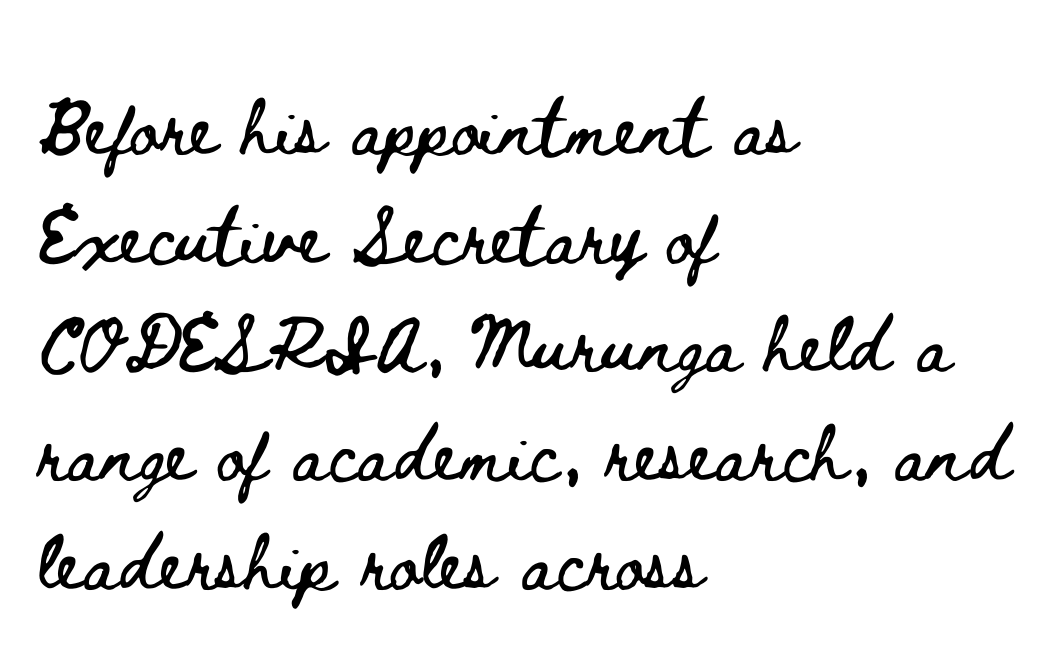
Look at the tracking — it's just the regular setting, nothing added. Character widths vary here, with narrow letters taking less room than wide ones. The typesetter chose a ragged-right arrangement here. A clean baseline with only descenders dipping below it.
